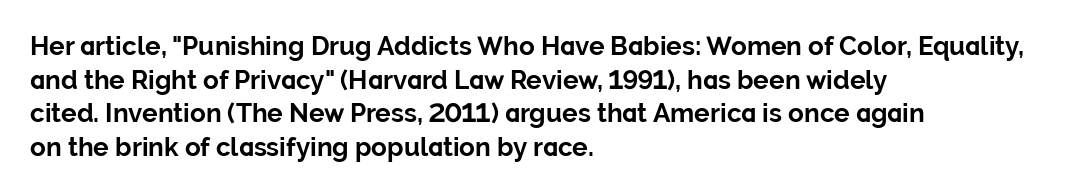
{"italic": "no", "bold": "yes", "underline": "no", "align": "left", "line_spacing": "normal", "line_spacing_ratio": 1.29, "letter_spacing": "normal", "letter_spacing_em": 0.0, "glyph_px": 26}
